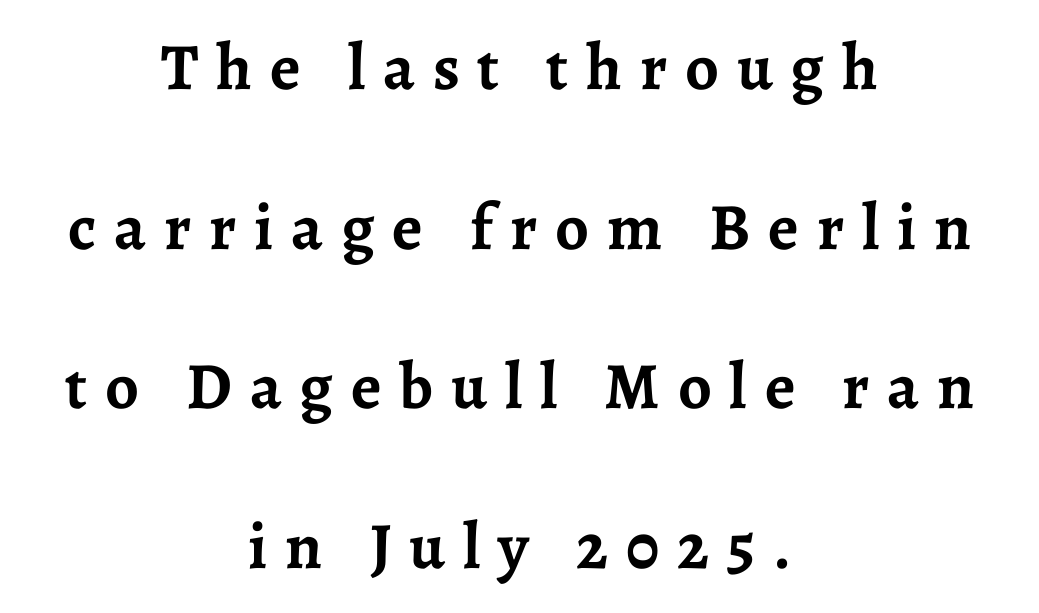
Q: Is the text bold? A: Yes.
Q: Is the text italic (slanted)? A: No, it is upright.
Q: Is the typeface a serif or a sans-serif typeface? A: Serif.
Q: Is the text underlined? A: No.
Q: How is the paragraph aligned? A: Centered.
Q: Is the spacing between letters normal or unusually wide? A: Unusually wide.
Q: Is the spacing between lines tight, normal or loose? A: Loose.
Q: Width (condensed, normal, or wide)? A: Normal.
Q: Stroke contrast? A: Low.
Q: x-height? A: Medium.
Q: Monospaced? A: No.
